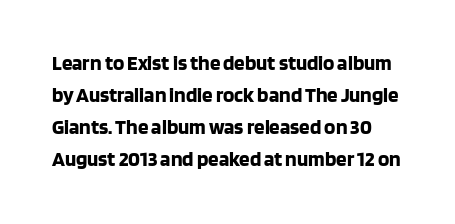
The image shows 21 px bold type, upright; set normal line spacing (1.53x), normal letter spacing, not underlined.
